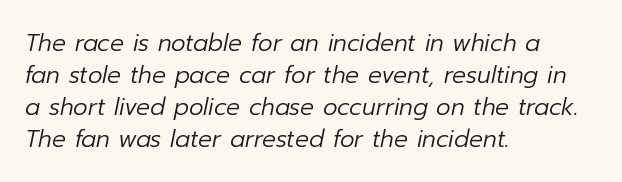
{"italic": "yes", "lean": "right", "slant_degrees": 12, "bold": "no", "underline": "no", "align": "left", "line_spacing": "normal", "line_spacing_ratio": 1.39, "letter_spacing": "normal", "letter_spacing_em": 0.0, "glyph_px": 23}
